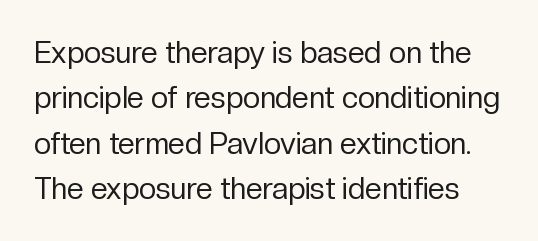
The image shows 30 px regular-weight sans-serif type, upright; set normal line spacing (1.51x), normal letter spacing, not underlined; low stroke contrast and a medium x-height.
